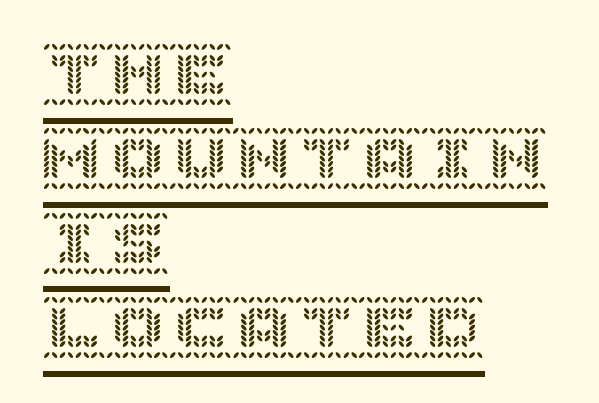
Q: Is the text italic (slanted)? A: No, it is upright.
Q: Is the text underlined? A: Yes.
Q: How is the paragraph aligned? A: Left-aligned.
Q: Is the spacing between letters normal or unusually wide? A: Normal.
Q: Is the spacing between lines tight, normal or loose? A: Normal.
Q: Width (condensed, normal, or wide)? A: Normal.
Q: x-height? A: Large.
